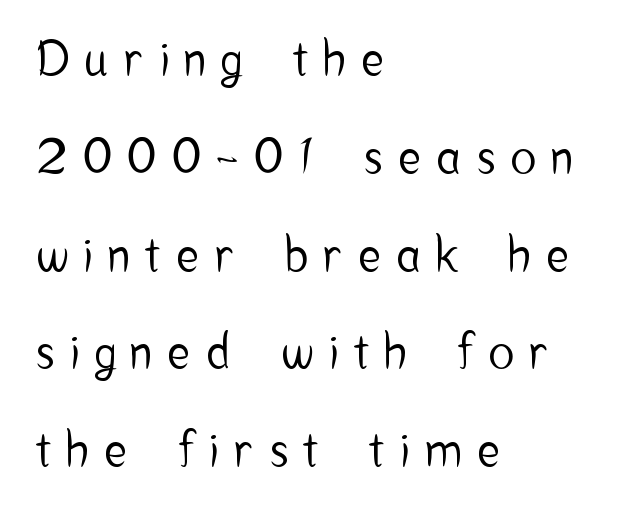
The image shows 47 px condensed sans-serif type, upright; set left-aligned, loose line spacing (2.08x), unusually wide letter spacing (+0.35 em), not underlined; low stroke contrast and a medium x-height.
